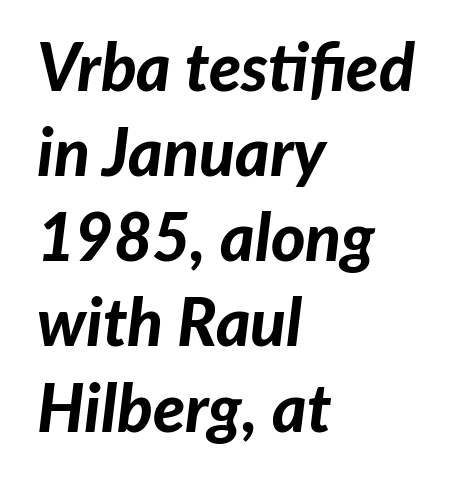
Is this a fixed-width face? No — the glyphs have proportional, varying widths. Would a proofreader flag this as italicized? Yes. How would I describe the line gaps? Plain and ordinary. Inter-character spacing is left at the font's built-in metrics. These lines stack with their left ends in a neat column.
